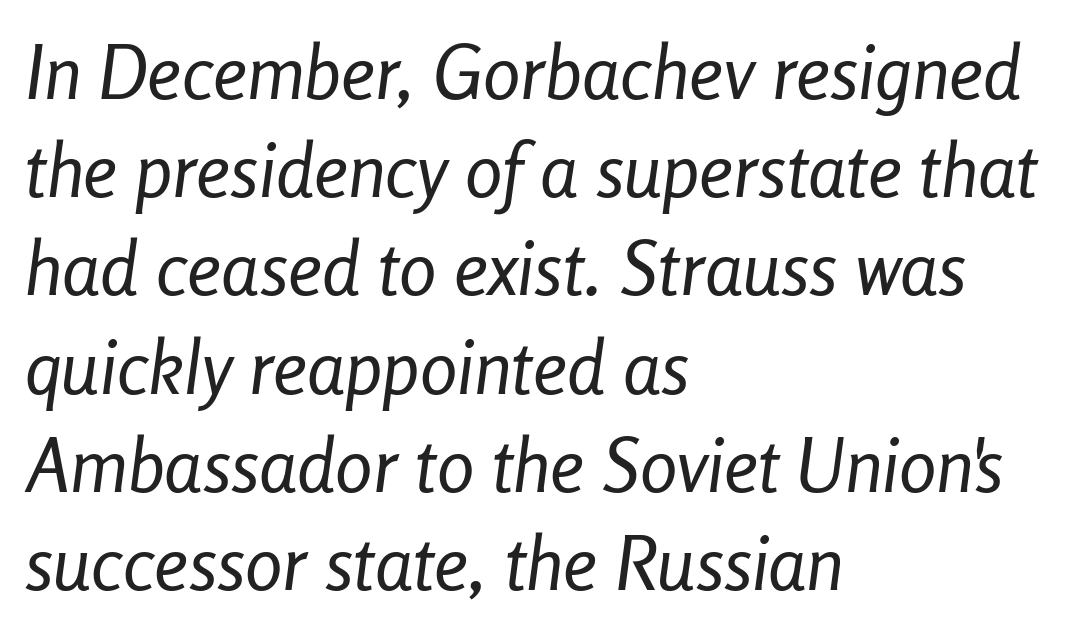
The compositor pushed each line to the left boundary. Words appear dense and cohesive because spacing is normal. Spacing verdict: proportional, widths tailored to each character. How would I describe the line gaps? Plain and ordinary. Is the stroke heavy? The answer is a plain regular-or-lighter.
